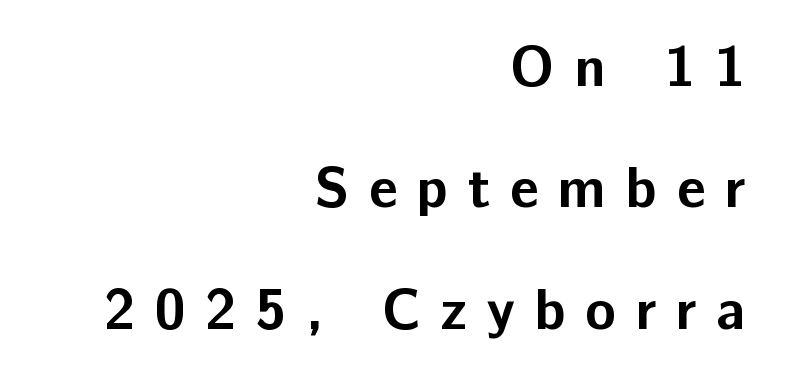
The face used here is proportionally spaced, like ordinary book or web type. The glyphs are unaccompanied by any horizontal stroke below them. One glance says open: line gaps are wider than usual. Look at the tracking — it's clearly loosened, letters drifting apart. The specimen reads as upright at a glance. This rendering employs a face without finishing strokes, i.e., a sans-serif.
